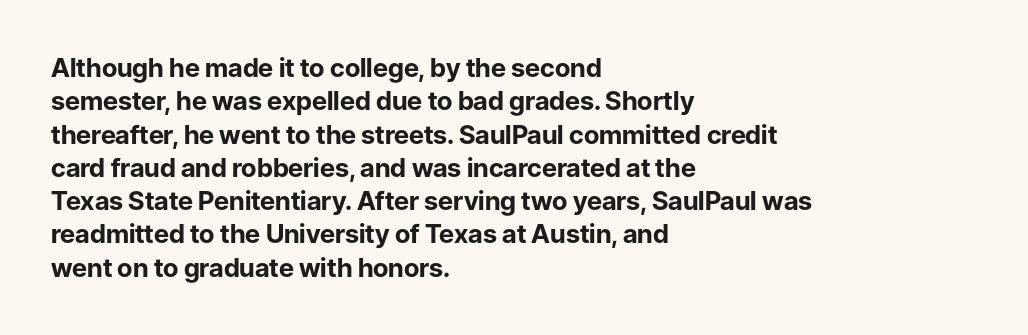
Q: Is the text bold? A: Yes.
Q: Is the text italic (slanted)? A: No, it is upright.
Q: Is the text underlined? A: No.
Q: How is the paragraph aligned? A: Left-aligned.
Q: Is the spacing between letters normal or unusually wide? A: Normal.
Q: Is the spacing between lines tight, normal or loose? A: Normal.
